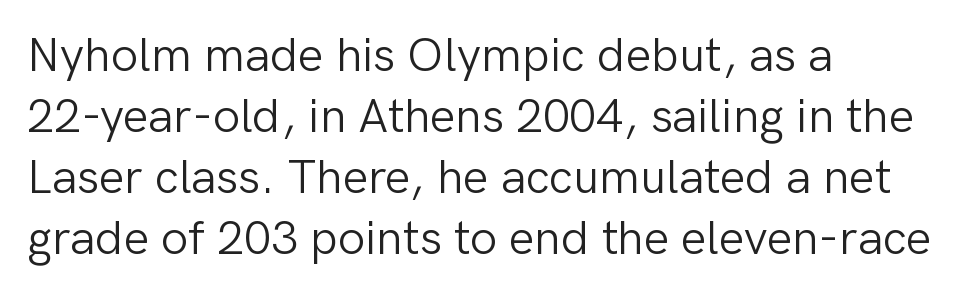
Q: Is the text bold? A: No.
Q: Is the text italic (slanted)? A: No, it is upright.
Q: Is the typeface a serif or a sans-serif typeface? A: Sans-serif.
Q: Is the text underlined? A: No.
Q: How is the paragraph aligned? A: Left-aligned.
Q: Is the spacing between letters normal or unusually wide? A: Normal.
Q: Is the spacing between lines tight, normal or loose? A: Normal.
Q: Width (condensed, normal, or wide)? A: Normal.
Q: Stroke contrast? A: Low.
Q: x-height? A: Medium.
Q: Monospaced? A: No.
